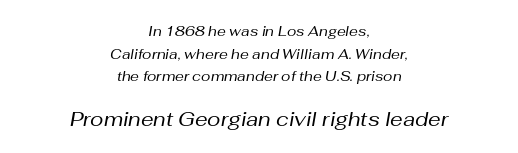
Tracking here is standard; glyphs follow each other at the usual distance. The passage is arranged like a title page — every line centered. Notice how descenders clear the ascenders below comfortably — that's standard leading. Posture: slanted. Weight class: somewhere from thin through regular.
